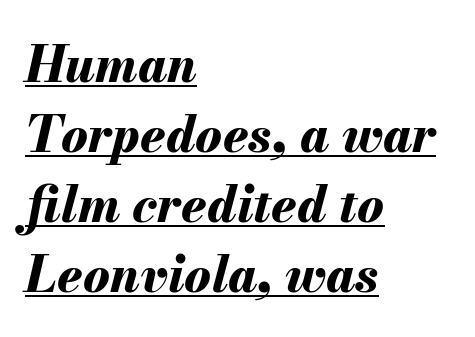
The image shows 50 px bold type, italic (leaning right); set left-aligned, normal line spacing (1.4x), normal letter spacing, underlined; medium stroke contrast and a small x-height.
